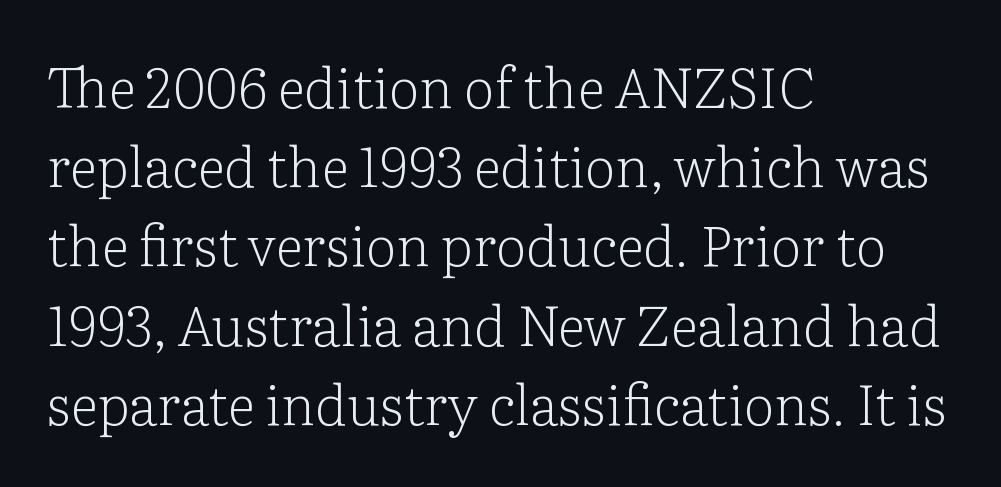
Words float on clear page, feet unadorned. Examine the stroke ends and you'll spot serifs. Caption: multi-line text, flush left, ragged right. Looks like regular typesetting: each glyph gets only the width it needs. Notice how the stems are strictly vertical — no italics here. The passage shown stacks its lines at a standard gap.
